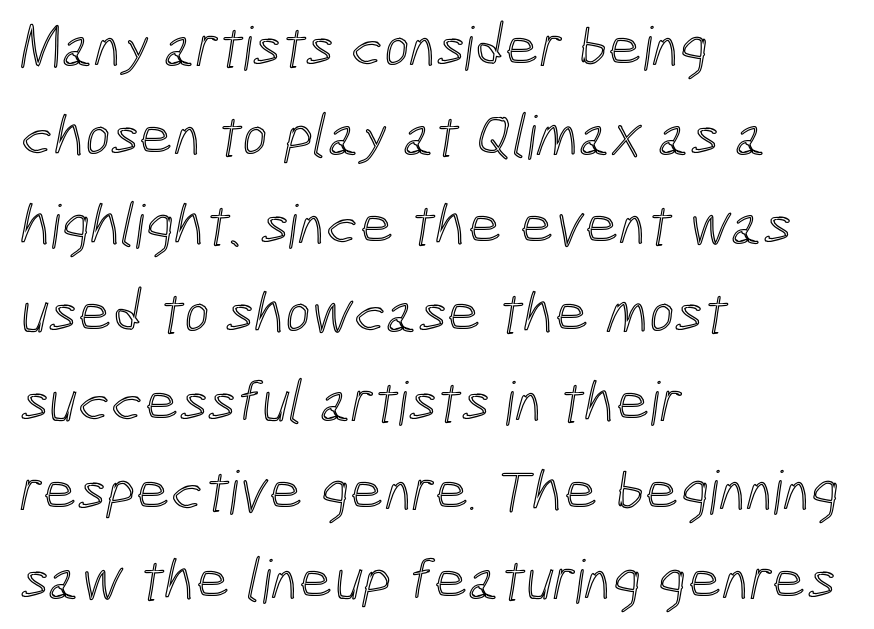
The image shows 60 px condensed type; set left-aligned, normal line spacing (1.48x), normal letter spacing, not underlined; a medium x-height.
